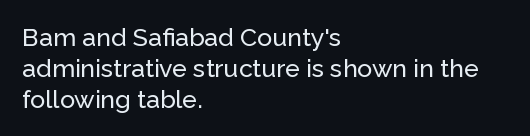
Q: Is the text italic (slanted)? A: No, it is upright.
Q: Is the text underlined? A: No.
Q: How is the paragraph aligned? A: Left-aligned.
Q: Is the spacing between letters normal or unusually wide? A: Normal.
